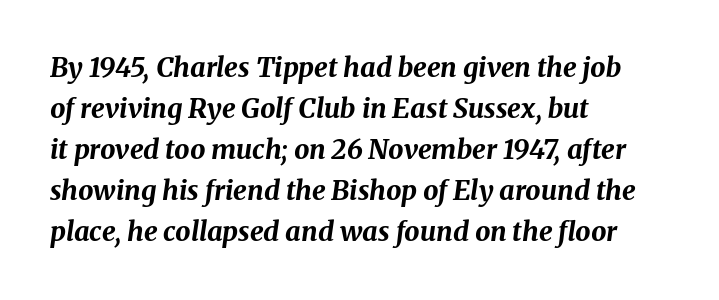
The image shows 27 px bold type, italic (leaning right); set left-aligned, normal line spacing (1.52x), normal letter spacing, not underlined.
